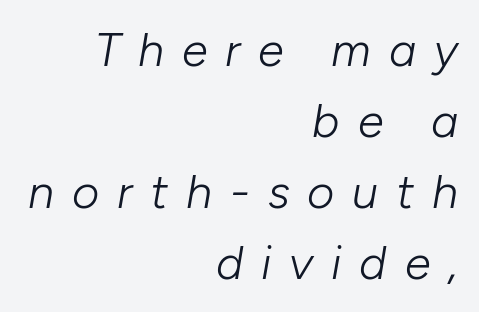
Varying glyph widths throughout — classic text-font behaviour. Evenly set lines give the paragraph a standard silhouette. Emphasis-style slanted type is in use. Honestly, there is no underline to notice here at all.
